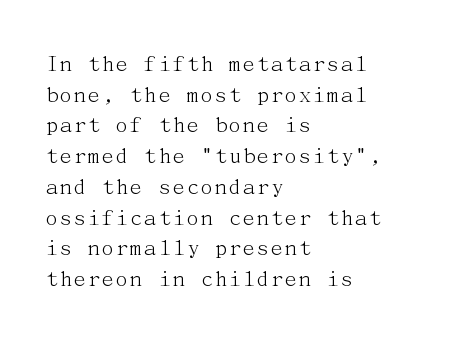
Is the type heavy? It reads as light-to-regular instead. Leftover space on each line is placed entirely after the last word. Characters follow at the spacing the type designer built in. The passage shown stacks its lines at a standard gap.
